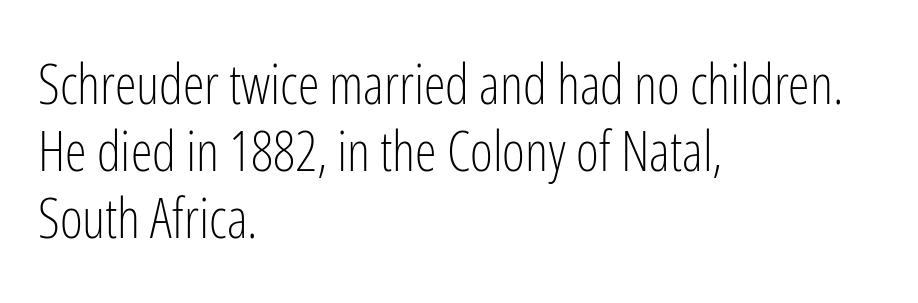
The image shows 55 px light, condensed sans-serif type, upright; set left-aligned, line spacing 1.22x, normal letter spacing, not underlined; low stroke contrast and a medium x-height.
